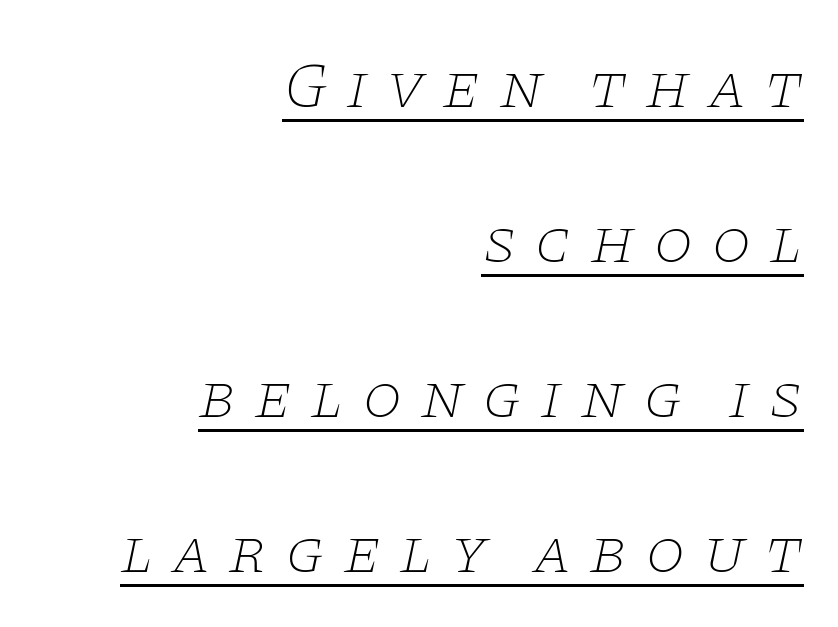
The image shows 64 px thin, wide serif type, italic (leaning right); set right-aligned, loose line spacing (2.42x), unusually wide letter spacing (+0.27 em), underlined; low stroke contrast and a large x-height.
